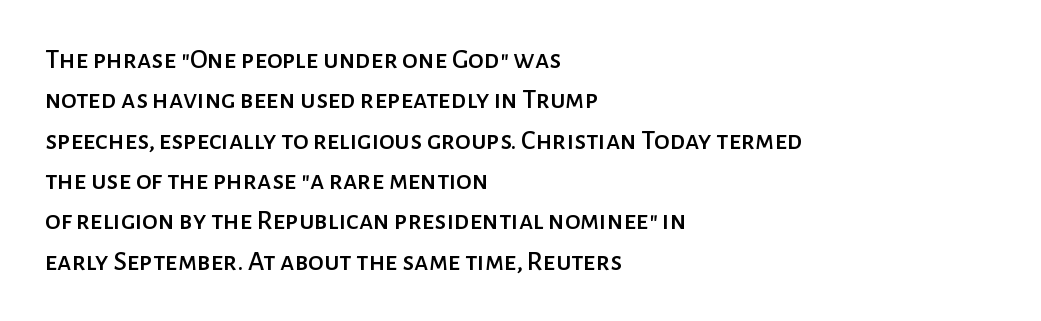
{"serif": "no", "italic": "no", "width": "normal", "stroke_contrast": "low", "x_height": "medium", "monospaced": "no", "underline": "no", "align": "left", "line_spacing": "normal", "line_spacing_ratio": 1.44, "letter_spacing": "normal", "letter_spacing_em": 0.0, "glyph_px": 28}
